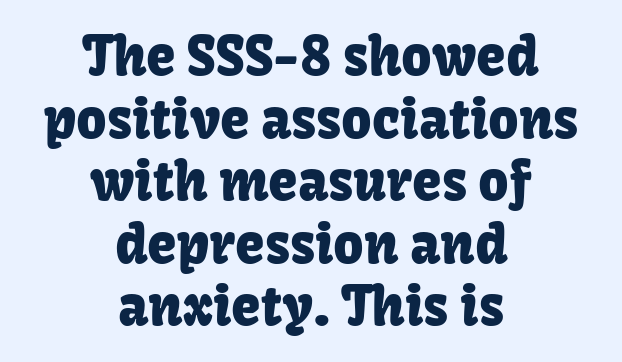
Short note: letters normally spaced. Underlining? Definitely not there. These lines are rendered in a variable-pitch font. Does the copy run flush right? No — it is centered line by line. The glyphs in this specimen are sans serif. Posture: upright roman.
